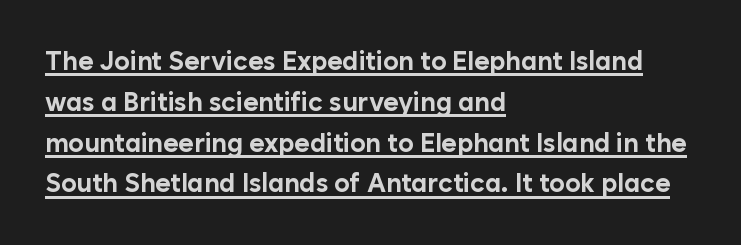
{"italic": "no", "bold": "yes", "underline": "yes", "align": "left", "line_spacing": "normal", "line_spacing_ratio": 1.57, "letter_spacing": "normal", "letter_spacing_em": 0.0, "glyph_px": 26}
